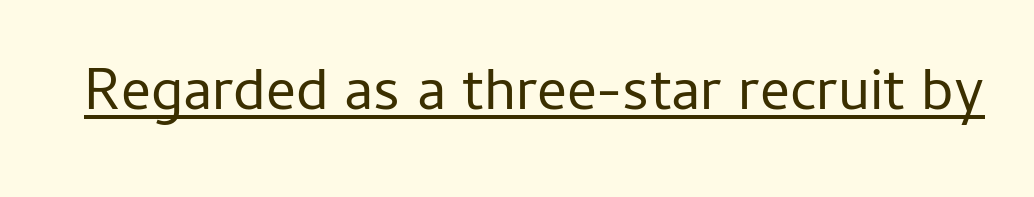
{"serif": "no", "italic": "no", "bold": "no", "weight": "regular", "width": "normal", "stroke_contrast": "low", "x_height": "medium", "monospaced": "no", "underline": "yes", "letter_spacing": "normal", "letter_spacing_em": 0.0, "glyph_px": 59}
